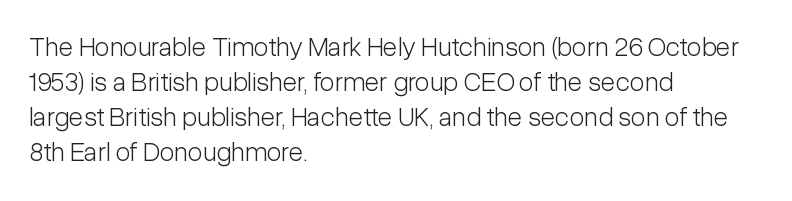
Style check: upright. Plain, unruled lines of type. The paragraph has a hard left edge and a soft right edge. This rendering leaves character spacing at its baseline value. A typesetter would call this leading conventional body-copy spacing. These glyphs show unthickened strokes, regular width or finer.
